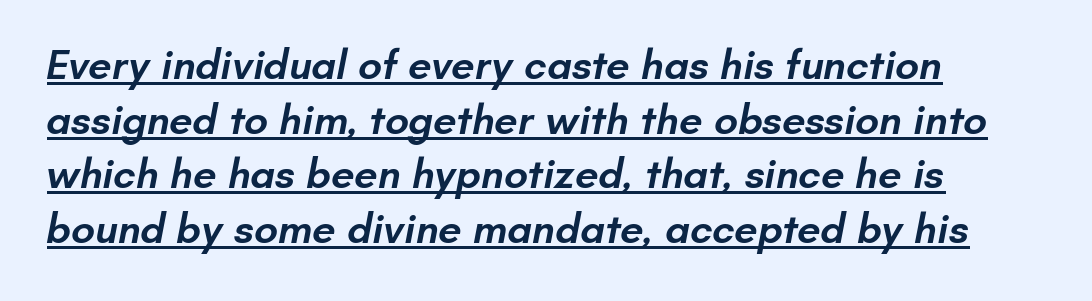
The image shows 42 px semibold sans-serif type; set left-aligned, normal line spacing (1.3x), normal letter spacing, underlined; low stroke contrast and a small x-height.
